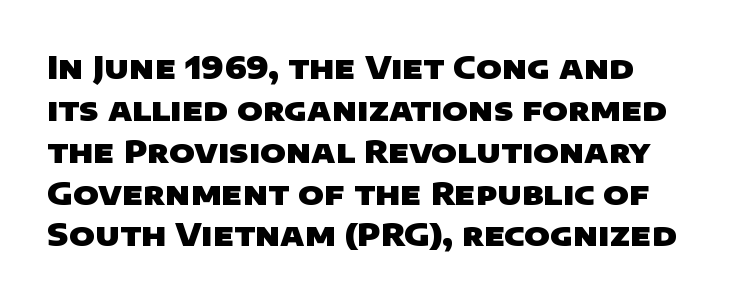
The image shows 31 px heavy, wide sans-serif type; set normal line spacing (1.35x), normal letter spacing, not underlined; low stroke contrast and a large x-height.
